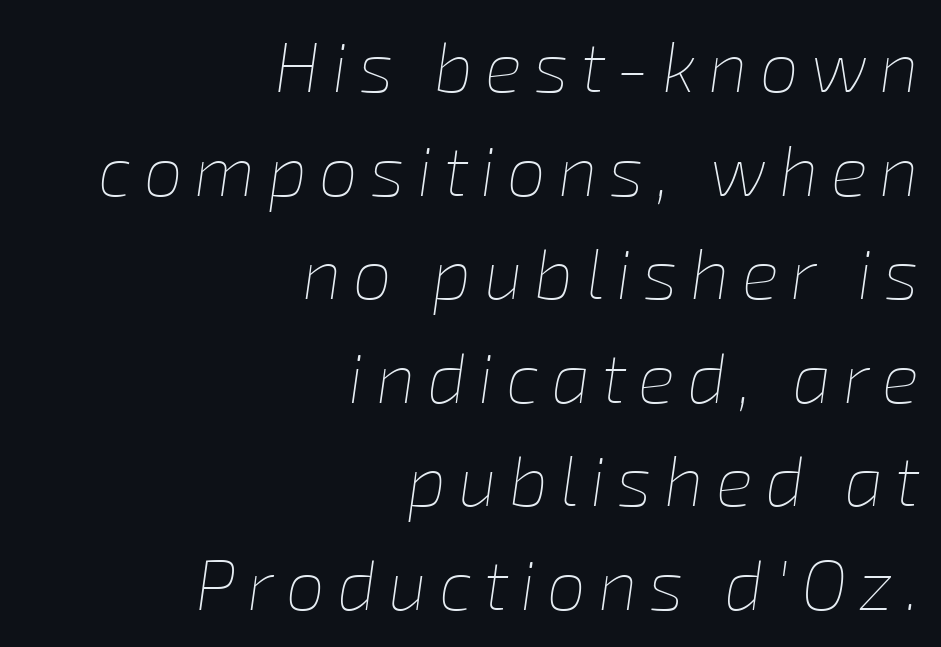
Q: Is the text bold? A: No.
Q: Is the text italic (slanted)? A: Yes, it leans right by about 8 degrees.
Q: Is the text underlined? A: No.
Q: How is the paragraph aligned? A: Right-aligned.
Q: Is the spacing between lines tight, normal or loose? A: Normal.
Q: Width (condensed, normal, or wide)? A: Normal.
Q: Stroke contrast? A: Low.
Q: x-height? A: Medium.
Q: Monospaced? A: No.
